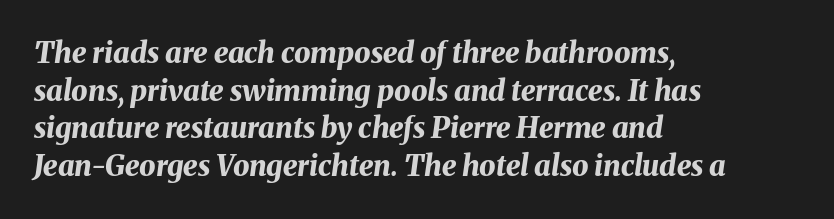
Q: Is the text bold? A: Yes.
Q: Is the text italic (slanted)? A: Yes, it leans right by about 8 degrees.
Q: Is the text underlined? A: No.
Q: How is the paragraph aligned? A: Left-aligned.
Q: Is the spacing between letters normal or unusually wide? A: Normal.
Q: Is the spacing between lines tight, normal or loose? A: Normal.
Q: Width (condensed, normal, or wide)? A: Normal.
Q: Stroke contrast? A: Medium.
Q: x-height? A: Medium.
Q: Monospaced? A: No.
